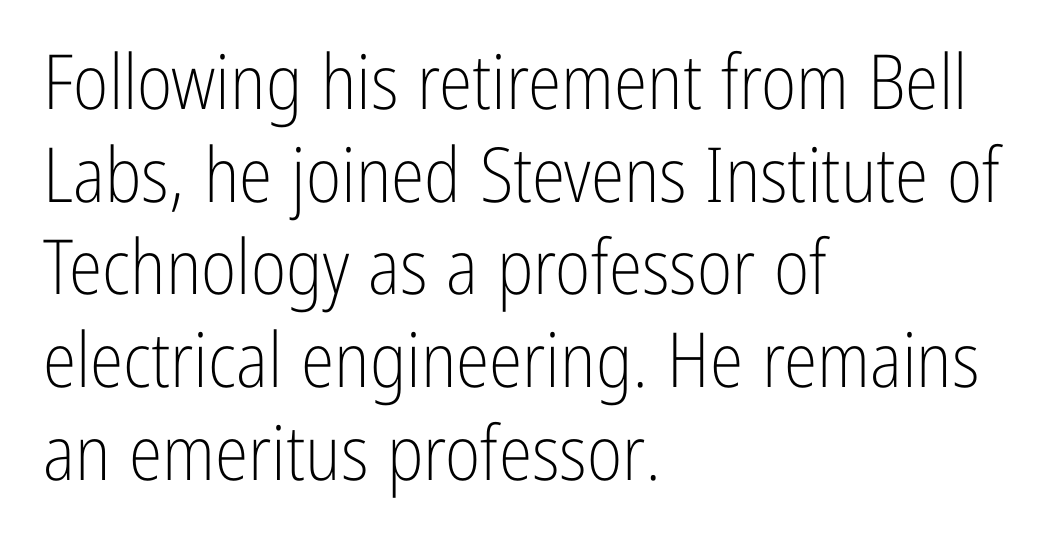
Plain, unruled lines of type. A classic flush-left, rag-right setting is used for this passage. Rendered with straight, roman letterforms. The rendering keeps characters at their native spacing. Does the type have serifs? No, each stem ends abruptly.
